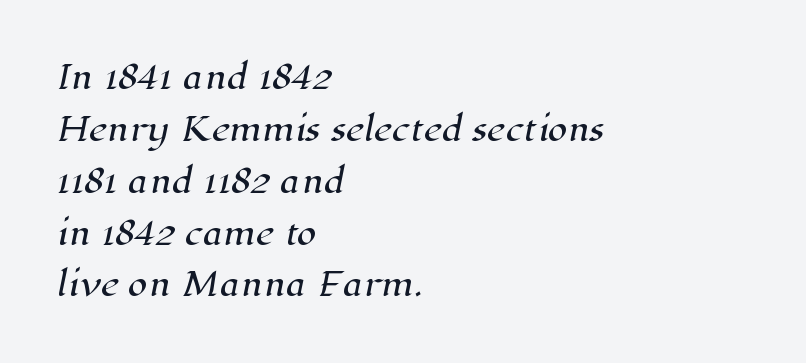
The image shows 32 px serif type; set left-aligned, normal line spacing (1.62x), normal letter spacing, not underlined; high stroke contrast and a medium x-height.
